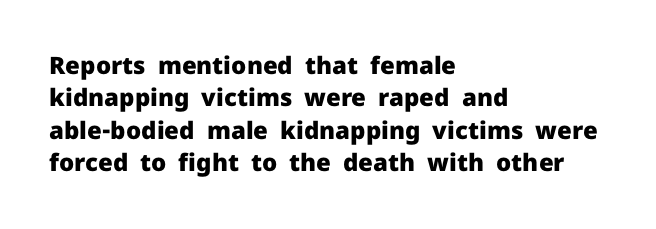
{"italic": "no", "bold": "yes", "underline": "no", "align": "left", "line_spacing": "normal", "line_spacing_ratio": 1.35, "letter_spacing": "normal", "letter_spacing_em": 0.0, "glyph_px": 24}
